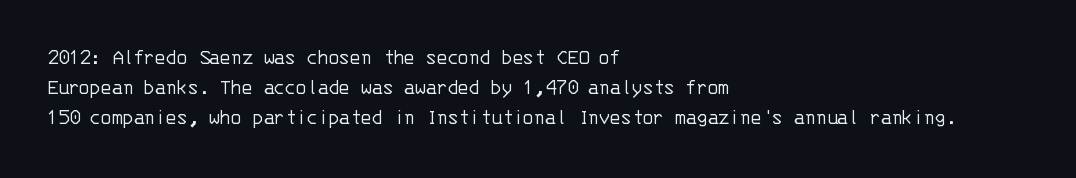
The image shows 22 px text type, upright; set left-aligned, normal line spacing (1.37x), normal letter spacing, not underlined.
